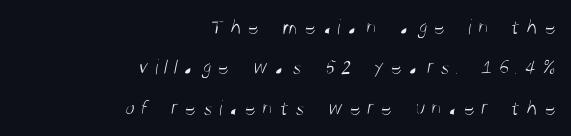
{"bold": "no", "underline": "no", "align": "right", "line_spacing_ratio": 1.84, "letter_spacing": "wide", "letter_spacing_em": 0.28, "glyph_px": 22}
